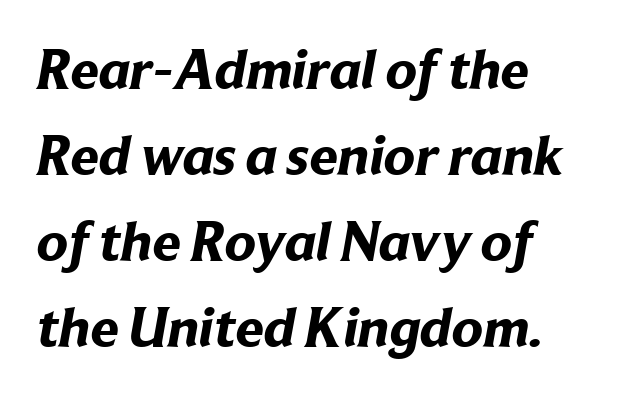
The image shows 57 px bold sans-serif type; set left-aligned, normal line spacing (1.51x), normal letter spacing, not underlined; low stroke contrast and a medium x-height.
